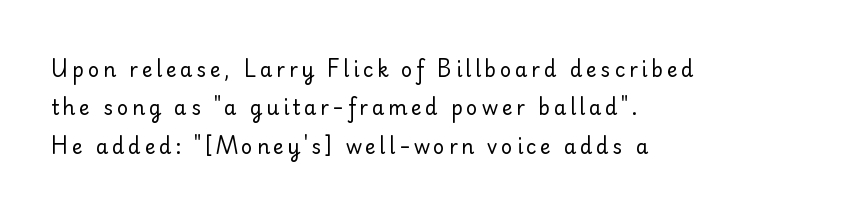
In terms of posture, this sample is upright. Only glyphs here, with clear space below each row. Horizontal bands of white between lines are thick stripes. The weight would be labelled regular, book, light, or lighter still. The paragraph shown leans on its left margin.
